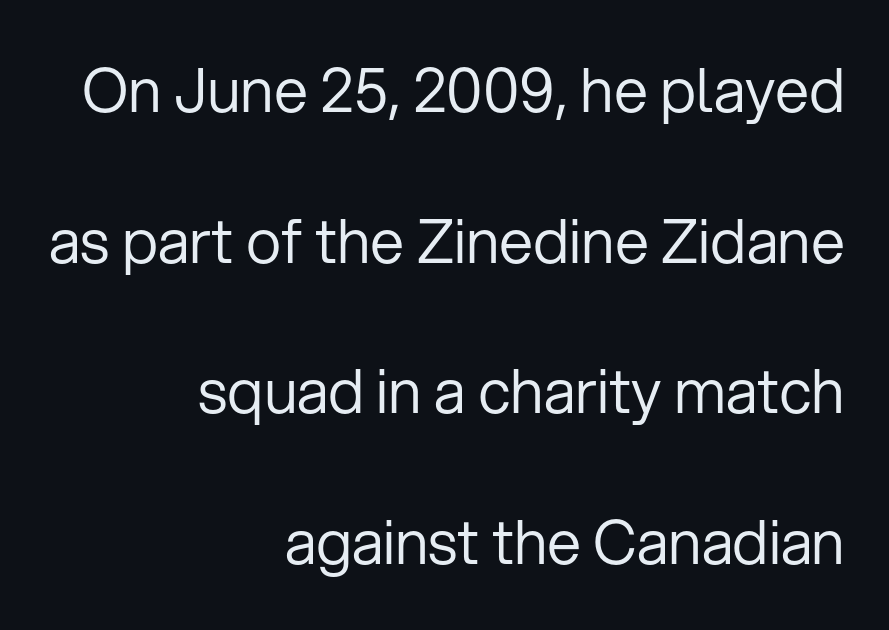
The image shows 61 px regular-weight sans-serif type, upright; set right-aligned, loose line spacing (2.47x), normal letter spacing, not underlined; low stroke contrast and a medium x-height.
